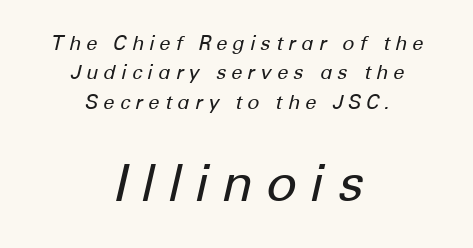
{"italic": "yes", "lean": "right", "slant_degrees": 12, "bold": "no", "weight": "regular", "width": "normal", "stroke_contrast": "low", "x_height": "medium", "monospaced": "no", "underline": "no", "align": "center", "line_spacing": "normal", "line_spacing_ratio": 1.47, "letter_spacing": "wide", "letter_spacing_em": 0.25, "larger_block": "second", "size_ratio": 2.55, "glyph_px": 51}
